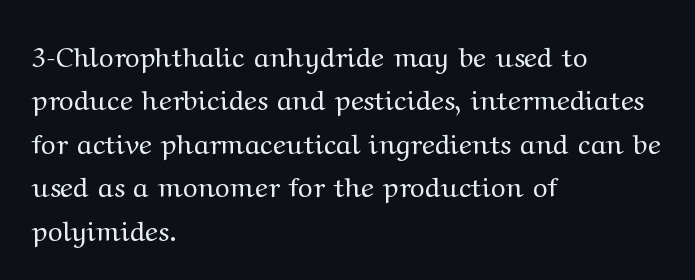
Q: Is the text bold? A: No.
Q: Is the text italic (slanted)? A: No, it is upright.
Q: Is the typeface a serif or a sans-serif typeface? A: Serif.
Q: Is the text underlined? A: No.
Q: How is the paragraph aligned? A: Left-aligned.
Q: Is the spacing between letters normal or unusually wide? A: Normal.
Q: Is the spacing between lines tight, normal or loose? A: Normal.
Q: Width (condensed, normal, or wide)? A: Wide.
Q: Stroke contrast? A: Medium.
Q: x-height? A: Medium.
Q: Monospaced? A: No.
